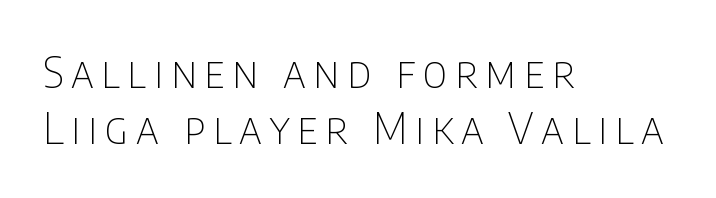
The image shows 43 px thin, condensed sans-serif type, upright; set left-aligned, normal line spacing (1.31x), not underlined; low stroke contrast and a large x-height.
